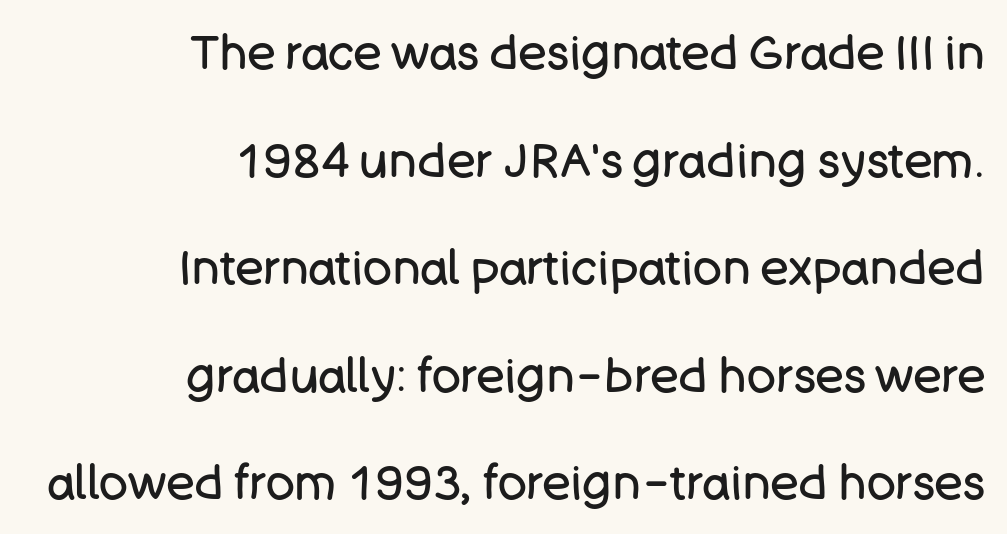
Q: Is the text bold? A: No.
Q: Is the text italic (slanted)? A: No, it is upright.
Q: Is the typeface a serif or a sans-serif typeface? A: Sans-serif.
Q: Is the text underlined? A: No.
Q: How is the paragraph aligned? A: Right-aligned.
Q: Is the spacing between letters normal or unusually wide? A: Normal.
Q: Is the spacing between lines tight, normal or loose? A: Loose.
Q: Width (condensed, normal, or wide)? A: Normal.
Q: Stroke contrast? A: Low.
Q: x-height? A: Large.
Q: Monospaced? A: No.
